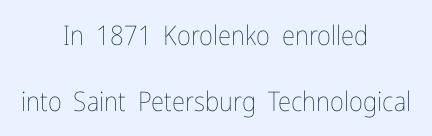
{"italic": "no", "bold": "no", "underline": "no", "align": "center", "line_spacing": "loose", "line_spacing_ratio": 2.44, "letter_spacing": "normal", "letter_spacing_em": 0.0, "glyph_px": 27}
